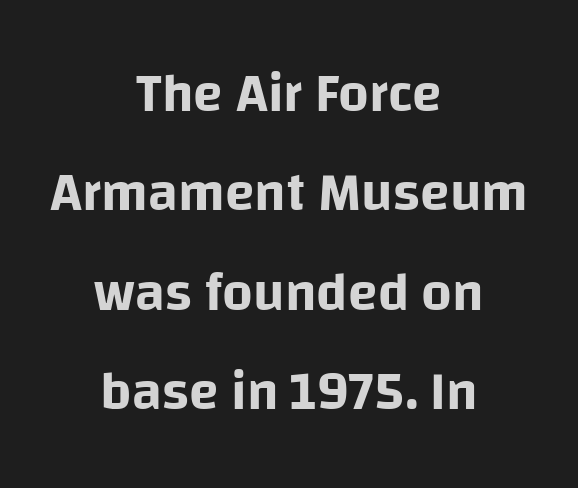
Q: Is the text italic (slanted)? A: No, it is upright.
Q: Is the typeface a serif or a sans-serif typeface? A: Sans-serif.
Q: Is the text underlined? A: No.
Q: How is the paragraph aligned? A: Centered.
Q: Is the spacing between letters normal or unusually wide? A: Normal.
Q: Width (condensed, normal, or wide)? A: Normal.
Q: Stroke contrast? A: Low.
Q: x-height? A: Large.
Q: Monospaced? A: No.
